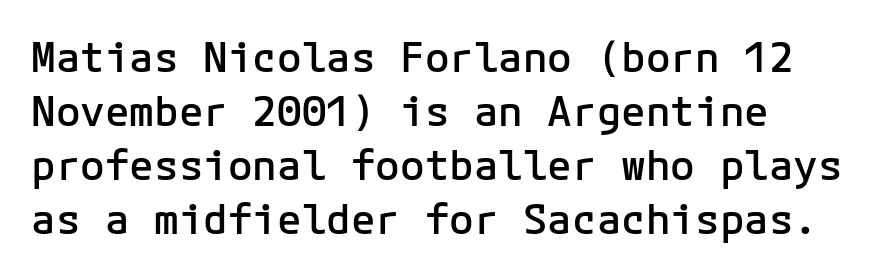
{"serif": "no", "italic": "no", "bold": "semi", "weight": "semibold", "width": "normal", "stroke_contrast": "low", "x_height": "medium", "underline": "no", "align": "left", "line_spacing": "normal", "line_spacing_ratio": 1.32, "letter_spacing": "normal", "letter_spacing_em": 0.0, "glyph_px": 41}
